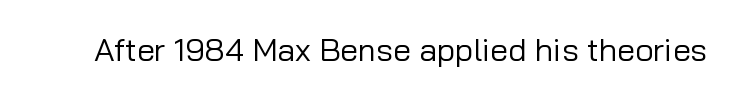
{"serif": "no", "italic": "no", "bold": "no", "weight": "regular", "width": "normal", "stroke_contrast": "low", "x_height": "medium", "monospaced": "no", "underline": "no", "letter_spacing": "normal", "letter_spacing_em": 0.0, "glyph_px": 32}
